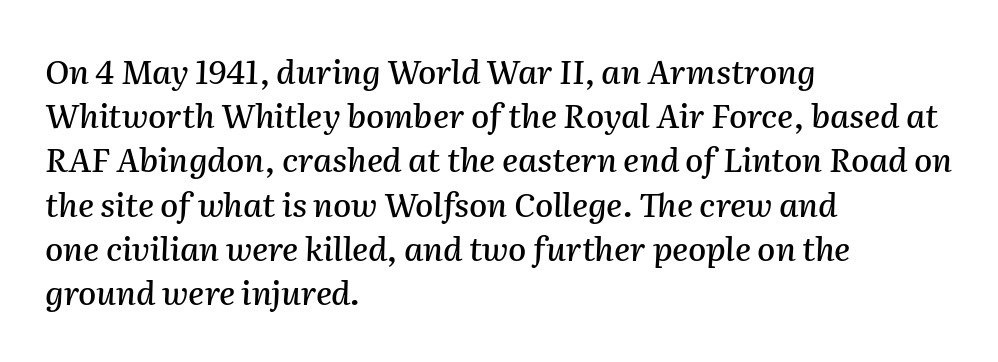
Horizontally, the lines are justified to the leading edge only. Here the designer chose a conventional face with non-uniform glyph widths. The font's italic variant was chosen for this text. Does the leading feel generous? No, just average. Decoration check: the copy has no underline. Inter-character spacing is left at the font's built-in metrics.
